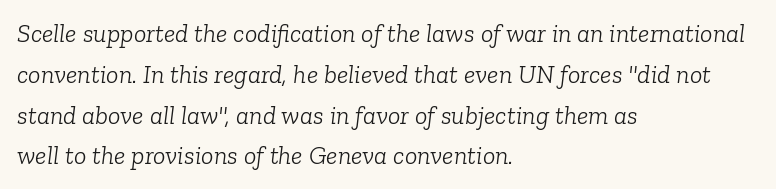
Glyph-to-glyph distance matches everyday printed text. Line spacing here is normal. Alignment: flush left. Words float on clear page, feet unadorned. No chunkiness to these letters — they're not bold.
